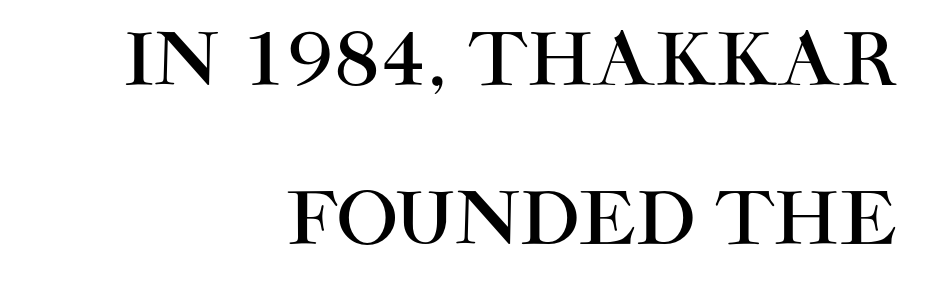
Plain, unruled lines of type. Nobody touched the tracking dial on this one. Looks like regular typesetting: each glyph gets only the width it needs. Style check: upright.
